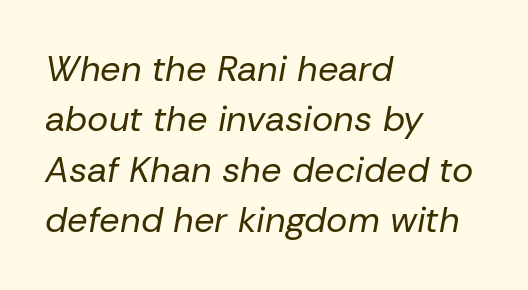
The image shows 36 px regular-weight type, italic (leaning right); set left-aligned, normal line spacing (1.4x), normal letter spacing, not underlined; low stroke contrast and a medium x-height.
